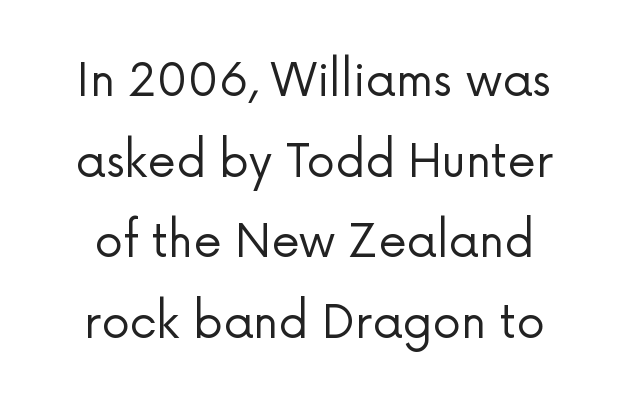
The image shows 45 px regular-weight sans-serif type, upright; set line spacing 1.79x, normal letter spacing, not underlined; low stroke contrast and a medium x-height.
